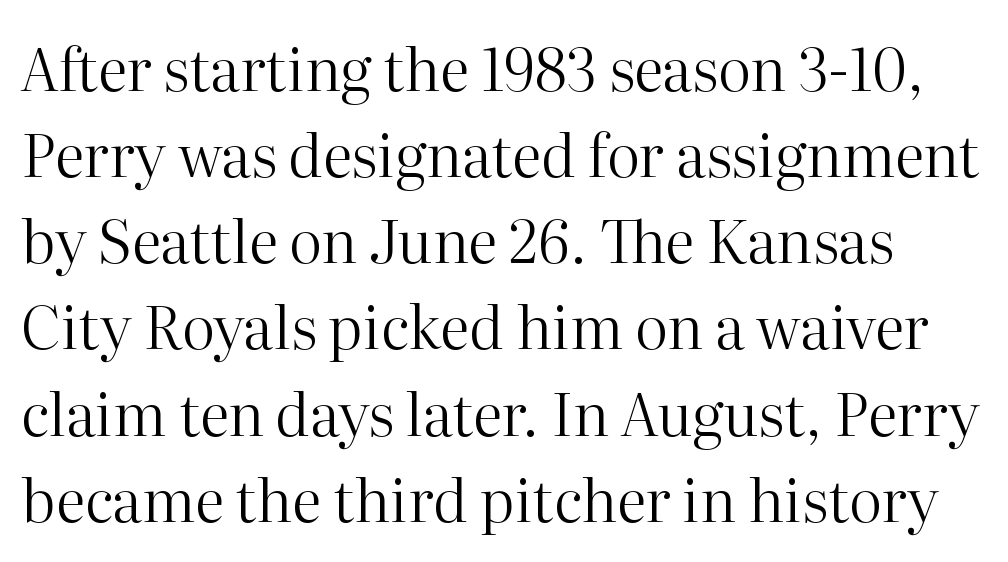
Q: Is the text bold? A: No.
Q: Is the text italic (slanted)? A: No, it is upright.
Q: Is the typeface a serif or a sans-serif typeface? A: Serif.
Q: Is the text underlined? A: No.
Q: Is the spacing between letters normal or unusually wide? A: Normal.
Q: Is the spacing between lines tight, normal or loose? A: Normal.
Q: Width (condensed, normal, or wide)? A: Normal.
Q: Stroke contrast? A: High.
Q: x-height? A: Medium.
Q: Monospaced? A: No.
